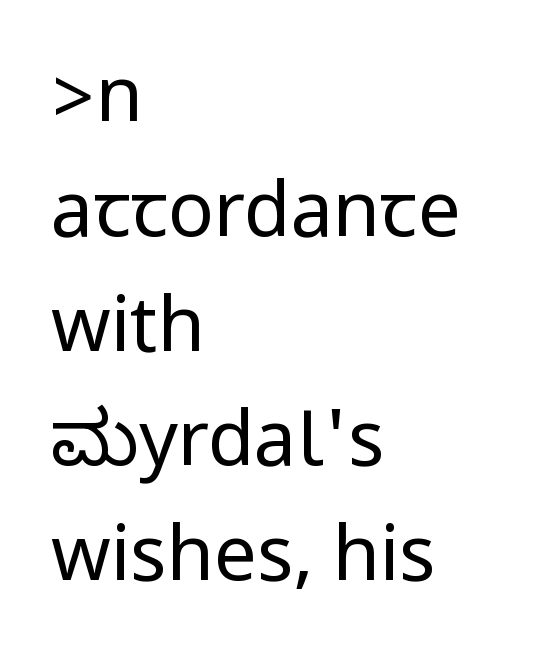
The rag falls on the right side of this text block. The tracking reads as untouched default to a designer's eye. Stroke mass is kept to a normal reading level or below. Upright lettering throughout. Typographically, this falls in the sans-serif category.
